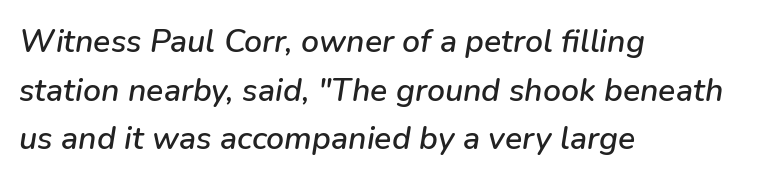
{"italic": "yes", "lean": "right", "slant_degrees": 9, "width": "normal", "stroke_contrast": "low", "x_height": "medium", "monospaced": "no", "underline": "no", "align": "left", "line_spacing": "normal", "line_spacing_ratio": 1.52, "letter_spacing": "normal", "letter_spacing_em": 0.0, "glyph_px": 32}
